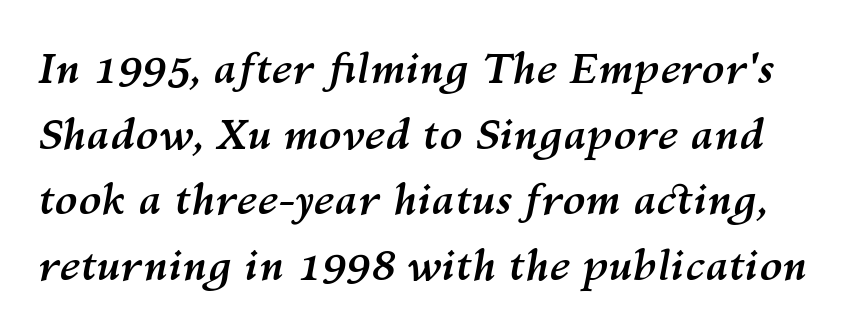
Observe the lean: these are italic letterforms. The font is running at its bold setting. The string is rendered with underlining switched off. The passage shown has conventional tracking throughout. Note the varied advance widths — an 'i' is clearly narrower than an 'm'. The line-height multiplier appears to be the usual default.
